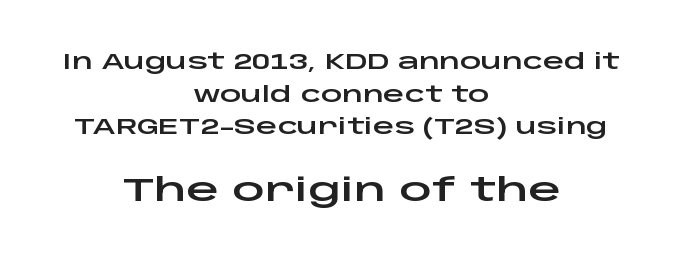
Q: Is the text italic (slanted)? A: No, it is upright.
Q: Is the typeface a serif or a sans-serif typeface? A: Sans-serif.
Q: Is the text underlined? A: No.
Q: How is the paragraph aligned? A: Centered.
Q: Is the spacing between letters normal or unusually wide? A: Normal.
Q: Is the spacing between lines tight, normal or loose? A: Normal.
Q: Which block of text is set in a larger size, the first (top) or the second (bottom)? A: The second (bottom) one.
Q: Width (condensed, normal, or wide)? A: Wide.
Q: Stroke contrast? A: Low.
Q: x-height? A: Large.
Q: Monospaced? A: No.
